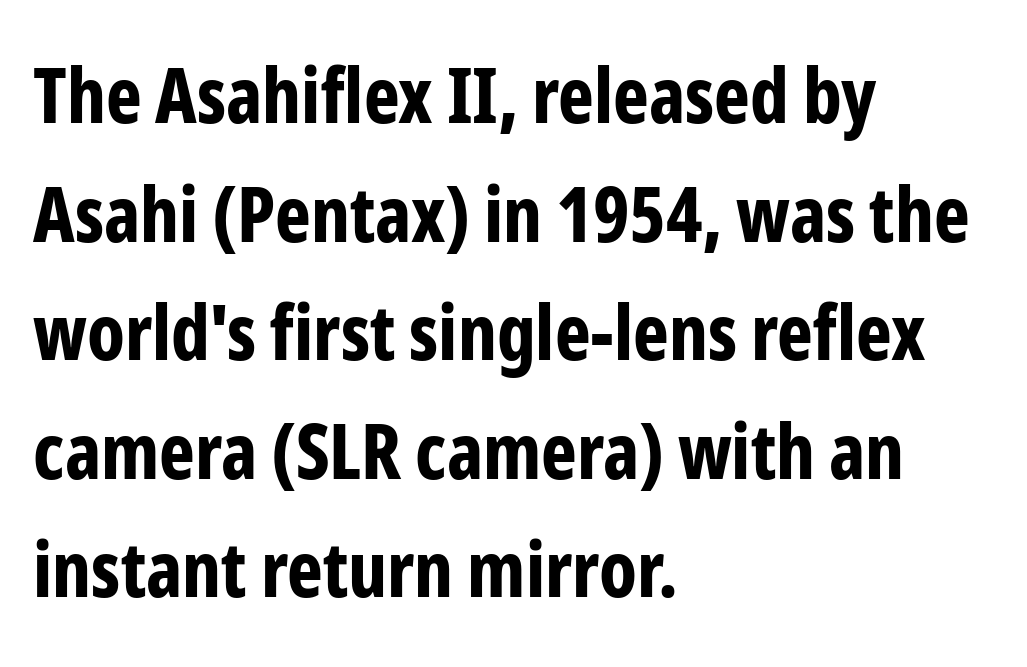
The image shows 76 px bold, condensed sans-serif type, upright; set left-aligned, normal line spacing (1.56x), normal letter spacing, not underlined; low stroke contrast and a medium x-height.
